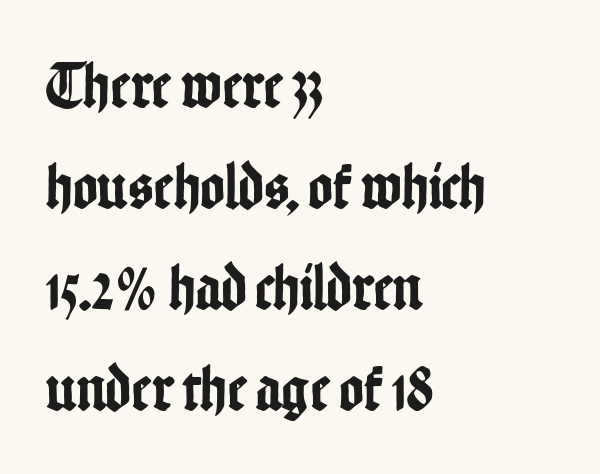
If you drew a ruler down the left edge, every line would touch it. Letters rest on an invisible, unmarked baseline. The characters display no serif detailing; their extremities are plain. The type sits square on the baseline with zero lean. Note the varied advance widths — an 'i' is clearly narrower than an 'm'. No extra tracking has been applied to these lines.
